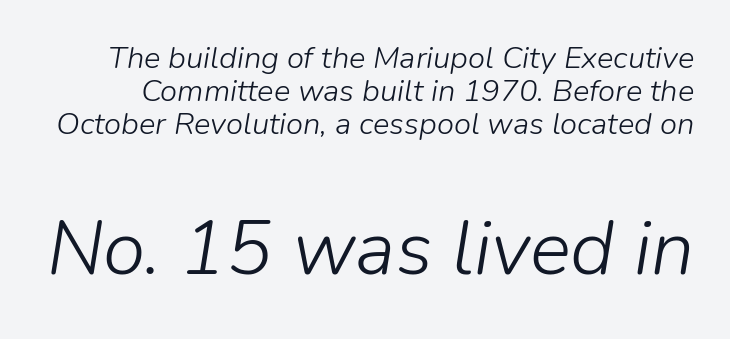
{"italic": "yes", "lean": "right", "slant_degrees": 9, "bold": "no", "weight": "light", "width": "normal", "stroke_contrast": "low", "x_height": "medium", "monospaced": "no", "underline": "no", "line_spacing": "tight", "line_spacing_ratio": 1.06, "letter_spacing": "normal", "letter_spacing_em": 0.0, "larger_block": "second", "size_ratio": 2.48, "glyph_px": 77}
